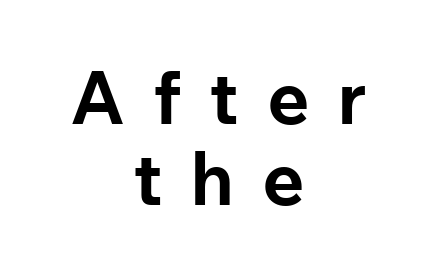
Quick note: not italic, upright. There is plenty of visible air inserted between adjacent glyphs. Check the space under the baseline: it is left empty. Thick stems and heavy bowls — unmistakably bold.
